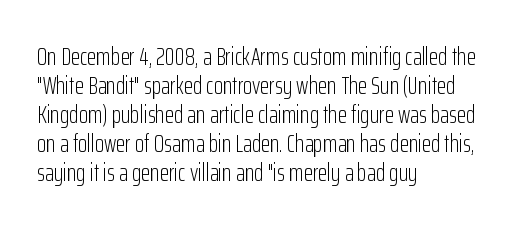
Q: Is the text bold? A: No.
Q: Is the text italic (slanted)? A: No, it is upright.
Q: Is the text underlined? A: No.
Q: How is the paragraph aligned? A: Left-aligned.
Q: Is the spacing between letters normal or unusually wide? A: Normal.
